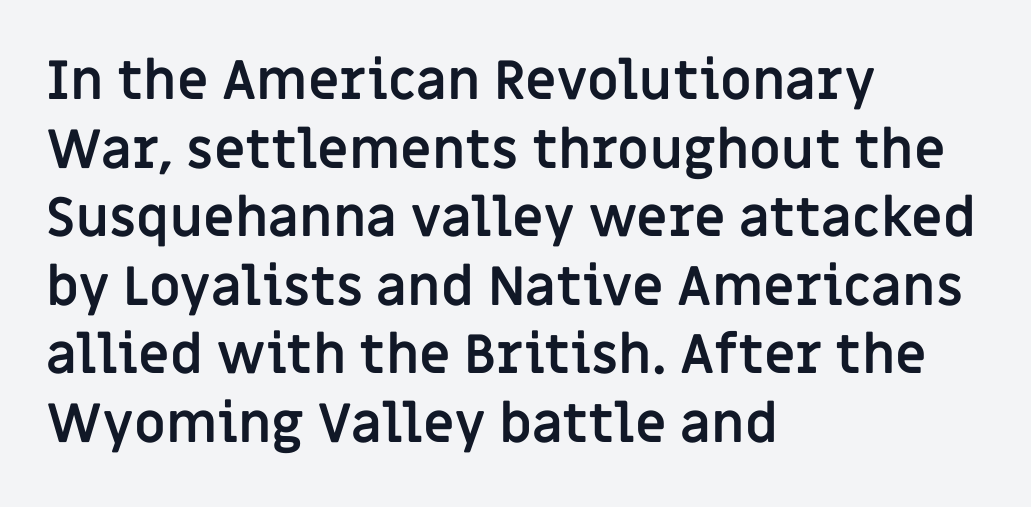
The image shows 54 px semibold sans-serif type, upright; set left-aligned, normal line spacing (1.27x), normal letter spacing, not underlined; low stroke contrast and a large x-height.
